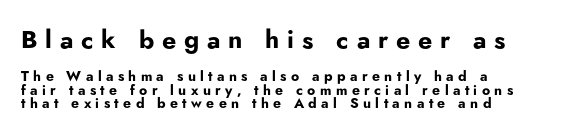
{"italic": "no", "bold": "yes", "underline": "no", "align": "left", "line_spacing": "tight", "line_spacing_ratio": 0.99, "letter_spacing": "wide", "letter_spacing_em": 0.31, "larger_block": "first", "size_ratio": 1.79, "glyph_px": 25}
